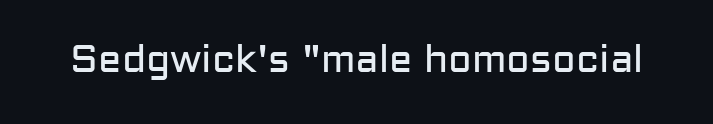
The image shows 39 px regular-weight sans-serif type, upright; set normal letter spacing, not underlined; low stroke contrast and a medium x-height.
